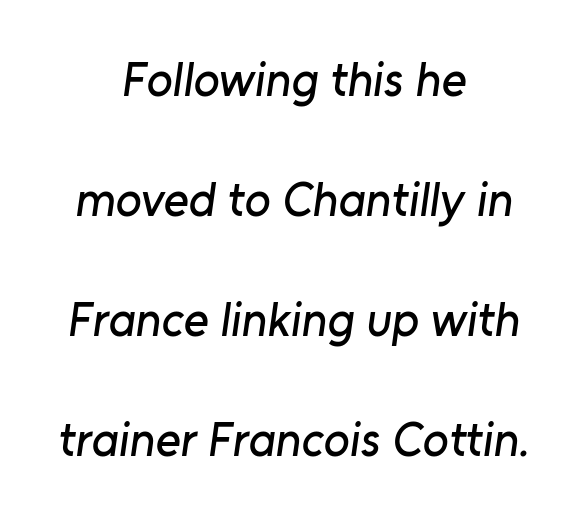
Q: Is the typeface a serif or a sans-serif typeface? A: Sans-serif.
Q: Is the text underlined? A: No.
Q: How is the paragraph aligned? A: Centered.
Q: Is the spacing between letters normal or unusually wide? A: Normal.
Q: Is the spacing between lines tight, normal or loose? A: Loose.
Q: Width (condensed, normal, or wide)? A: Normal.
Q: Stroke contrast? A: Low.
Q: x-height? A: Medium.
Q: Monospaced? A: No.
